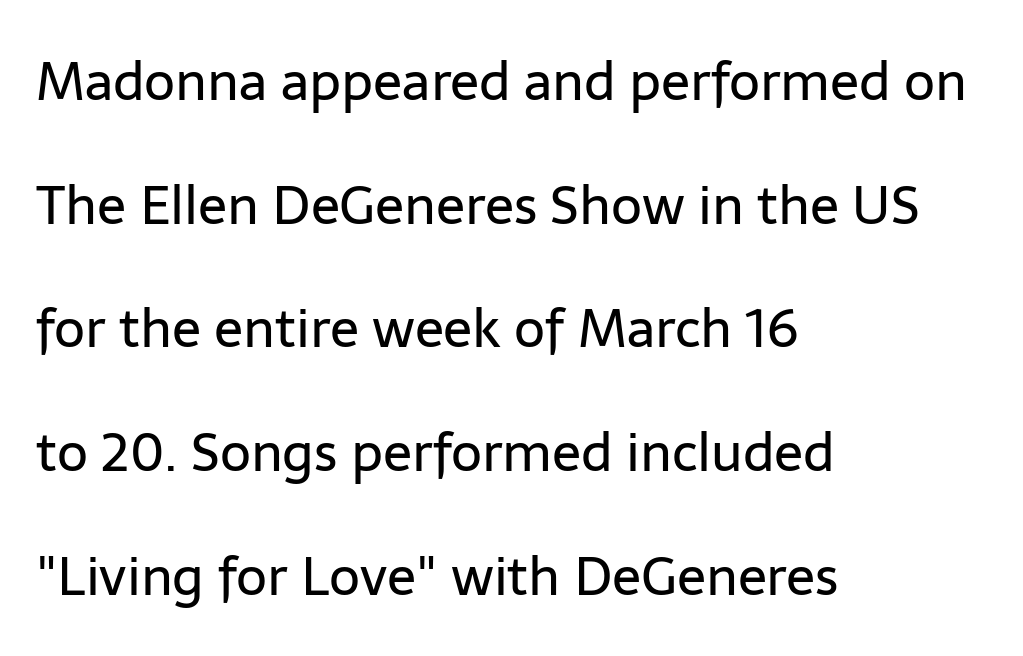
{"serif": "no", "italic": "no", "bold": "no", "weight": "regular", "width": "normal", "stroke_contrast": "low", "x_height": "medium", "monospaced": "no", "underline": "no", "align": "left", "line_spacing": "loose", "line_spacing_ratio": 2.29, "letter_spacing": "normal", "letter_spacing_em": 0.0, "glyph_px": 54}
